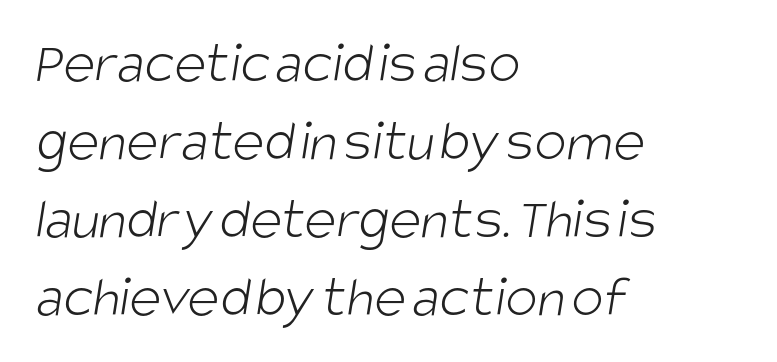
Do the characters align in a grid? No, the font is proportional. Just letters on the line, the space beneath them empty. The setting favours the left margin, as ordinary paragraphs usually do. The letters look calm and open, with moderate or lighter stems.
